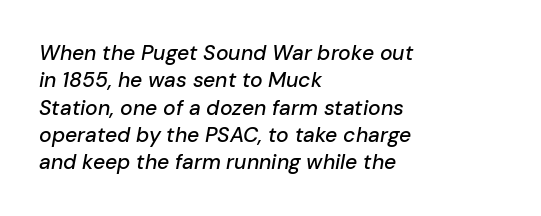
{"italic": "yes", "lean": "right", "slant_degrees": 10, "underline": "no", "align": "left", "line_spacing": "normal", "line_spacing_ratio": 1.3, "letter_spacing": "normal", "letter_spacing_em": 0.0, "glyph_px": 21}
